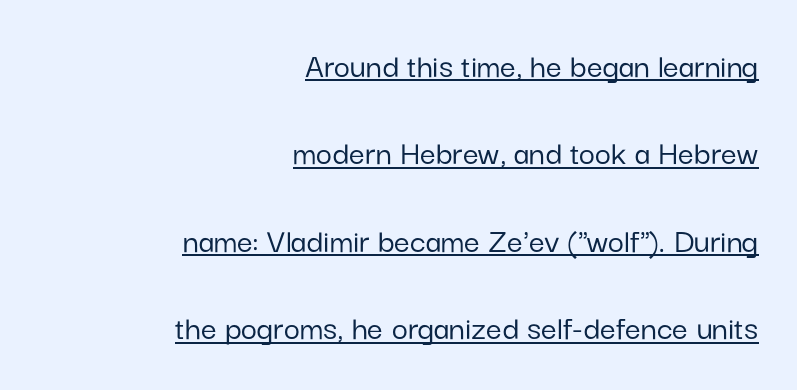
{"serif": "no", "italic": "no", "width": "normal", "stroke_contrast": "low", "x_height": "medium", "monospaced": "no", "underline": "yes", "align": "right", "line_spacing": "loose", "line_spacing_ratio": 2.5, "letter_spacing": "normal", "letter_spacing_em": 0.0, "glyph_px": 35}
